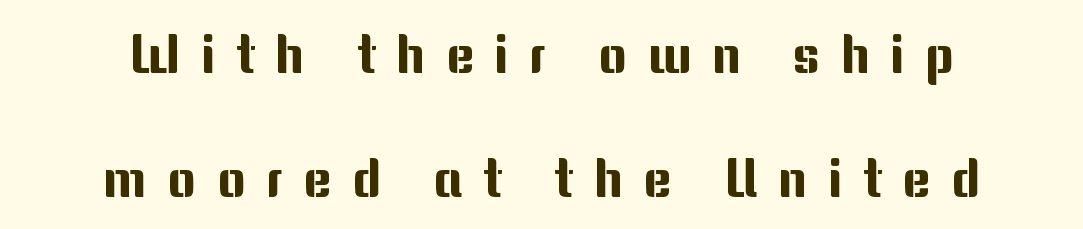
This sample uses expanded letter spacing, leaving extra air between glyphs. Short and long lines alike share a common midpoint. Characters remain perfectly vertical along every line. The passage shown stacks its lines with a broad gap. Proportional: the letters do not fall into vertical columns. The space directly below the letters is spotless.
